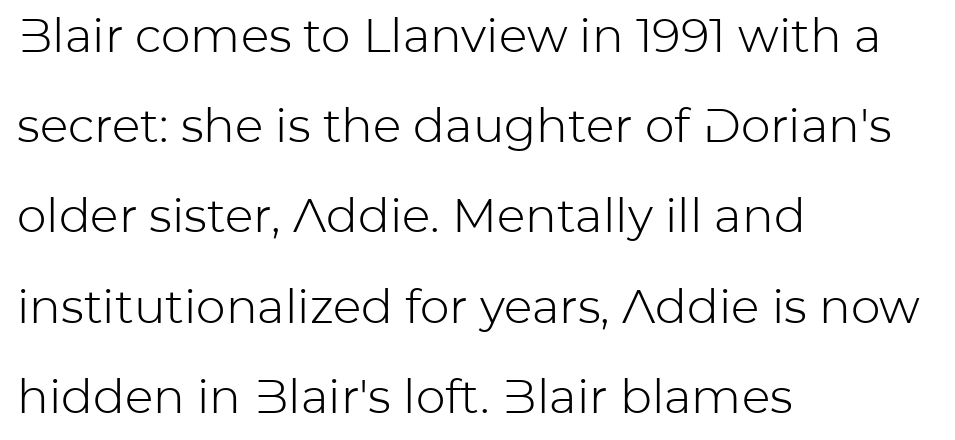
Alignment: flush left. Italic? Not at all — the glyphs are vertical. Vertical spacing — loose. Clear beneath every line of the passage.
